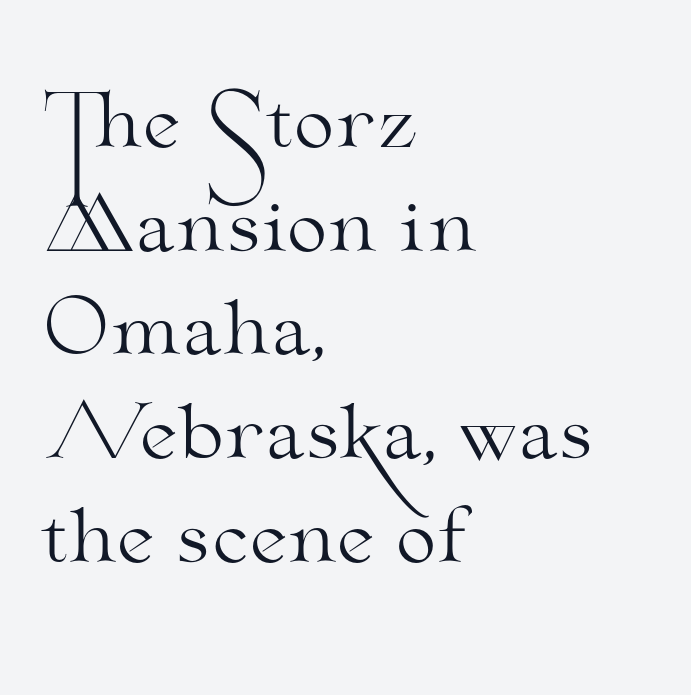
Does the copy run flush right? No — it runs flush left. Style check: upright. Is this a fixed-width face? No — the glyphs have proportional, varying widths. Nobody drew a line under any word here. A quiet, ordinary-to-light weight characterises the typeface. In terms of leading, this rendering sits right in the middle.
